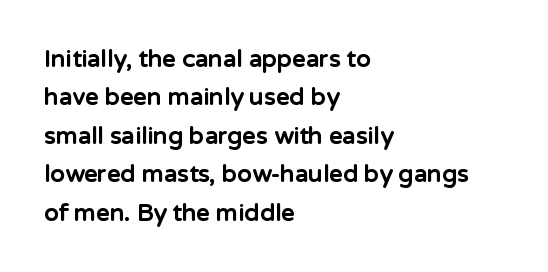
{"italic": "no", "bold": "yes", "underline": "no", "align": "left", "line_spacing": "normal", "line_spacing_ratio": 1.6, "letter_spacing": "normal", "letter_spacing_em": 0.0, "glyph_px": 24}
